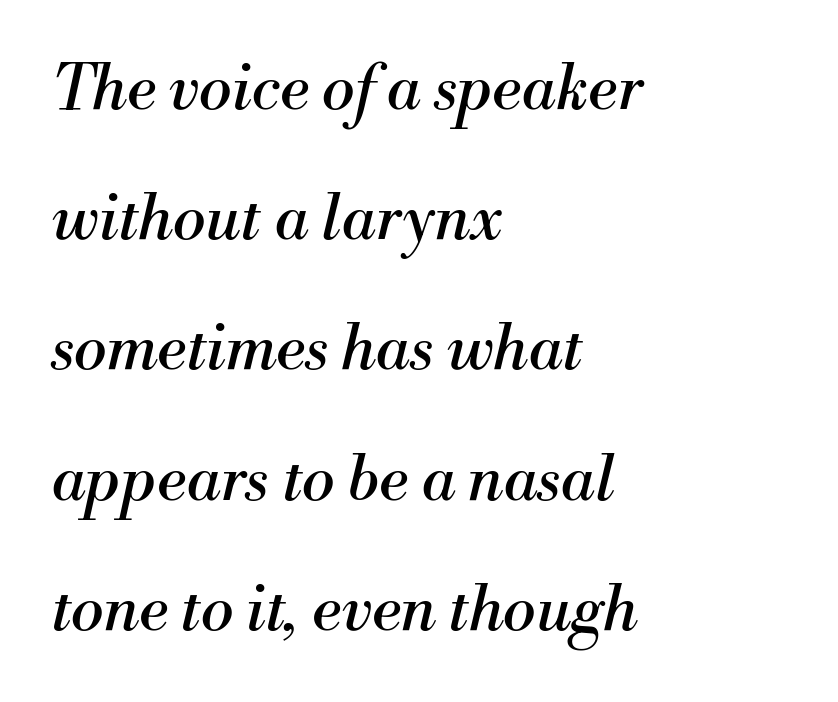
Q: Is the text bold? A: No.
Q: Is the text italic (slanted)? A: Yes, it leans right by about 13 degrees.
Q: Is the typeface a serif or a sans-serif typeface? A: Serif.
Q: Is the text underlined? A: No.
Q: How is the paragraph aligned? A: Left-aligned.
Q: Is the spacing between letters normal or unusually wide? A: Normal.
Q: Is the spacing between lines tight, normal or loose? A: Loose.
Q: Width (condensed, normal, or wide)? A: Normal.
Q: Stroke contrast? A: Medium.
Q: x-height? A: Small.
Q: Monospaced? A: No.
